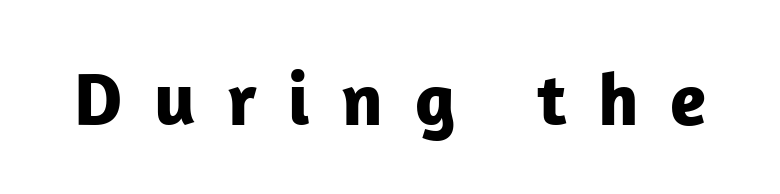
The image shows 75 px bold sans-serif type, upright; set unusually wide letter spacing (+0.42 em), not underlined; low stroke contrast and a medium x-height.
